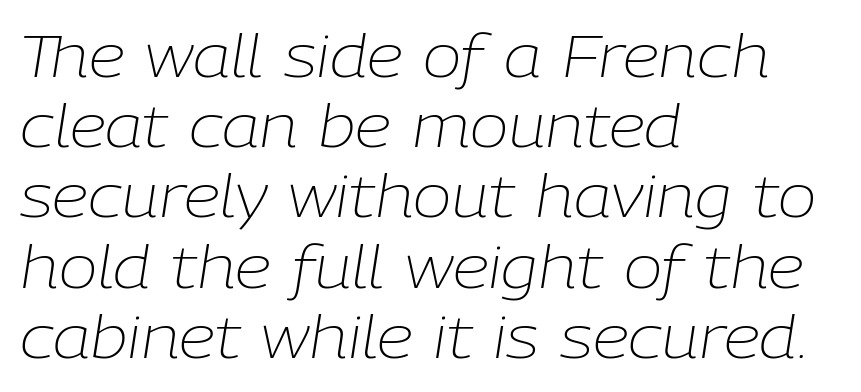
Q: Is the text bold? A: No.
Q: Is the text italic (slanted)? A: Yes, it leans right by about 9 degrees.
Q: Is the text underlined? A: No.
Q: How is the paragraph aligned? A: Left-aligned.
Q: Is the spacing between letters normal or unusually wide? A: Normal.
Q: Width (condensed, normal, or wide)? A: Normal.
Q: Stroke contrast? A: Low.
Q: x-height? A: Medium.
Q: Monospaced? A: No.
